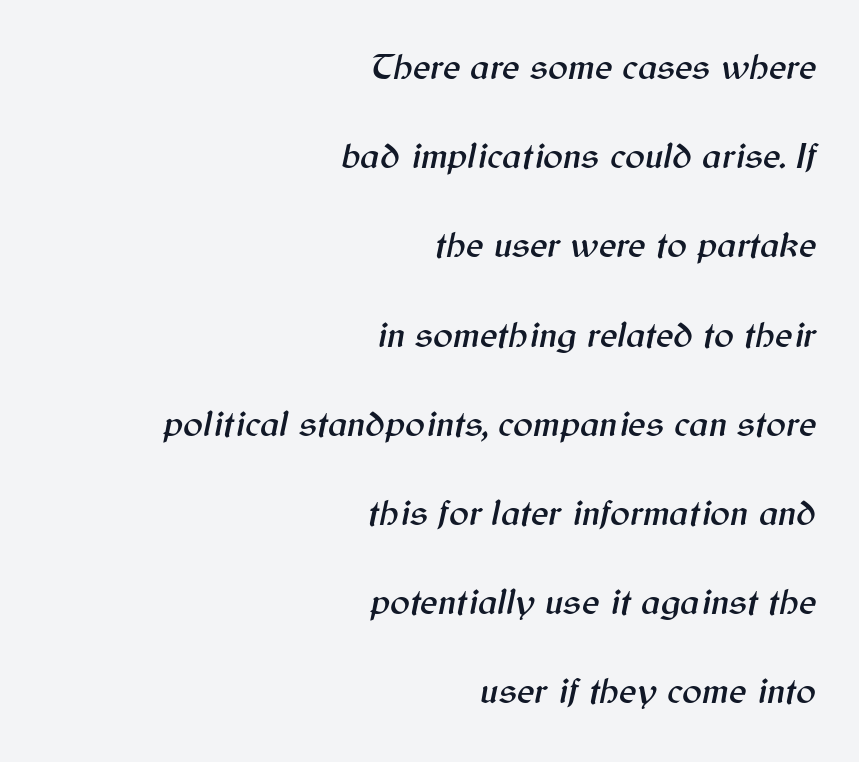
Q: Is the text italic (slanted)? A: Yes, it leans right by about 12 degrees.
Q: Is the text underlined? A: No.
Q: How is the paragraph aligned? A: Right-aligned.
Q: Is the spacing between letters normal or unusually wide? A: Normal.
Q: Is the spacing between lines tight, normal or loose? A: Loose.
Q: Width (condensed, normal, or wide)? A: Normal.
Q: Stroke contrast? A: Medium.
Q: x-height? A: Medium.
Q: Monospaced? A: No.
